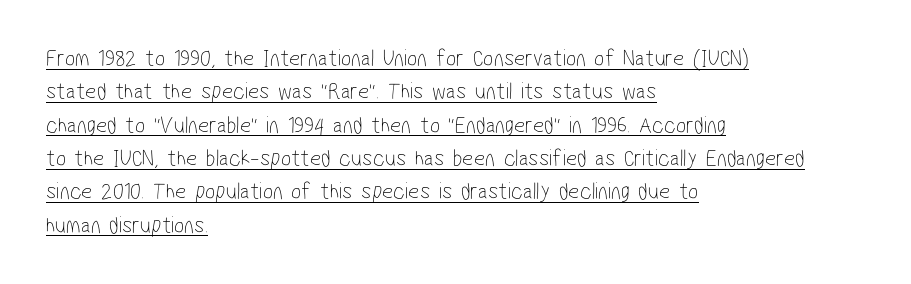
Q: Is the text bold? A: No.
Q: Is the text underlined? A: Yes.
Q: How is the paragraph aligned? A: Left-aligned.
Q: Is the spacing between letters normal or unusually wide? A: Normal.
Q: Is the spacing between lines tight, normal or loose? A: Normal.
